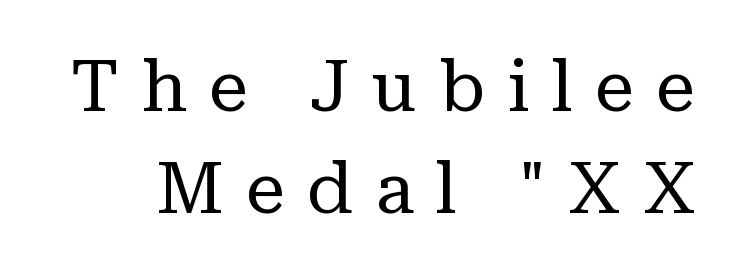
Just letters on the line, the space beneath them empty. The typesetting does not lean heavy: it is not bold. Does extra space separate the letters? Yes, quite a lot of it. Notice how descenders clear the ascenders below comfortably — that's standard leading.
